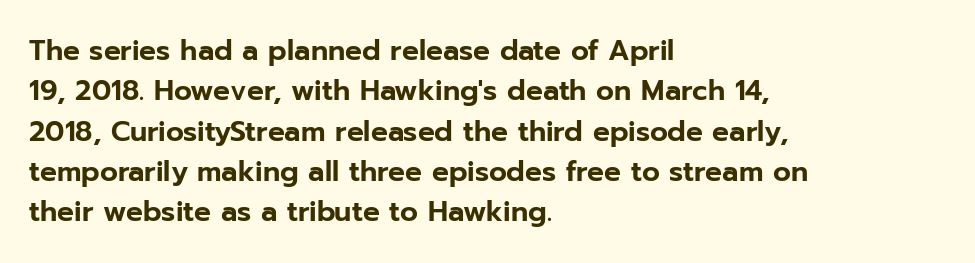
Q: Is the text italic (slanted)? A: No, it is upright.
Q: Is the typeface a serif or a sans-serif typeface? A: Sans-serif.
Q: Is the text underlined? A: No.
Q: How is the paragraph aligned? A: Left-aligned.
Q: Is the spacing between letters normal or unusually wide? A: Normal.
Q: Is the spacing between lines tight, normal or loose? A: Normal.
Q: Width (condensed, normal, or wide)? A: Normal.
Q: Stroke contrast? A: Low.
Q: x-height? A: Medium.
Q: Monospaced? A: No.
